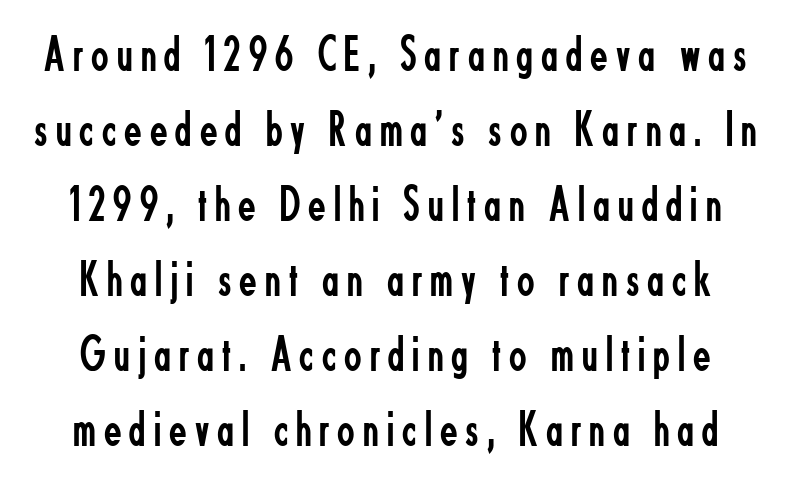
Q: Is the text bold? A: No.
Q: Is the text italic (slanted)? A: No, it is upright.
Q: Is the typeface a serif or a sans-serif typeface? A: Sans-serif.
Q: Is the text underlined? A: No.
Q: How is the paragraph aligned? A: Centered.
Q: Is the spacing between lines tight, normal or loose? A: Normal.
Q: Width (condensed, normal, or wide)? A: Condensed.
Q: Stroke contrast? A: Low.
Q: x-height? A: Small.
Q: Monospaced? A: No.
